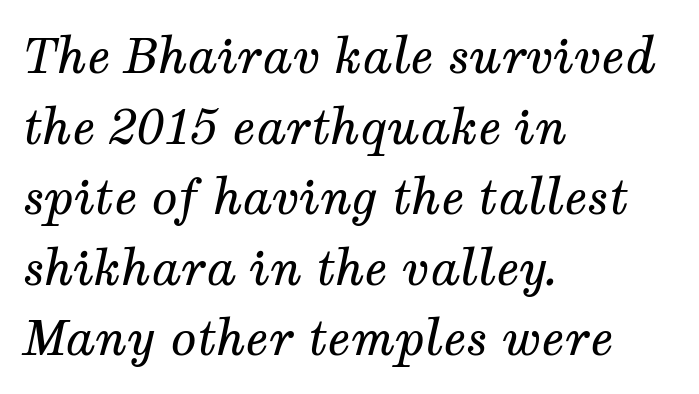
The image shows 48 px regular-weight serif type, italic (leaning right); set left-aligned, normal line spacing (1.47x), normal letter spacing, not underlined; medium stroke contrast and a medium x-height.
